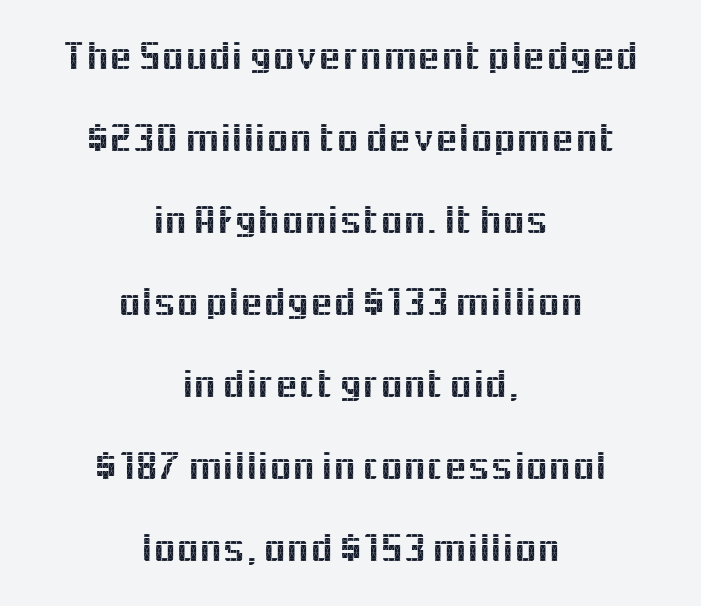
Q: Is the text italic (slanted)? A: No, it is upright.
Q: Is the typeface a serif or a sans-serif typeface? A: Sans-serif.
Q: Is the text underlined? A: No.
Q: How is the paragraph aligned? A: Centered.
Q: Is the spacing between letters normal or unusually wide? A: Normal.
Q: Is the spacing between lines tight, normal or loose? A: Loose.
Q: Width (condensed, normal, or wide)? A: Normal.
Q: x-height? A: Medium.
Q: Monospaced? A: No.
